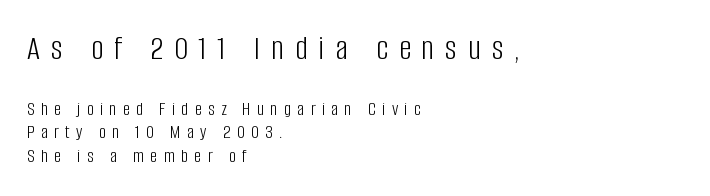
The image shows 35 px light, condensed sans-serif type, upright; set left-aligned, line spacing 1.19x, unusually wide letter spacing (+0.31 em), not underlined; the first (top) block is 1.75x larger; low stroke contrast and a large x-height.
